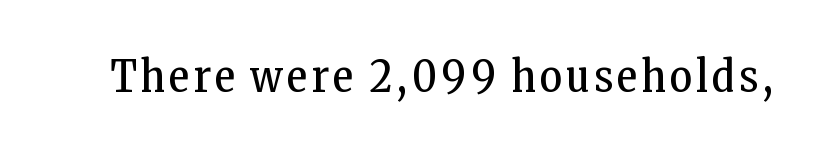
Unbolded letterforms with no extra heft. Do the characters align in a grid? No, the font is proportional. The characters display serif detailing at their extremities. The lettering stays uniformly vertical, giving the passage a roman look. Glance below the letters and you will spot only blank space.
